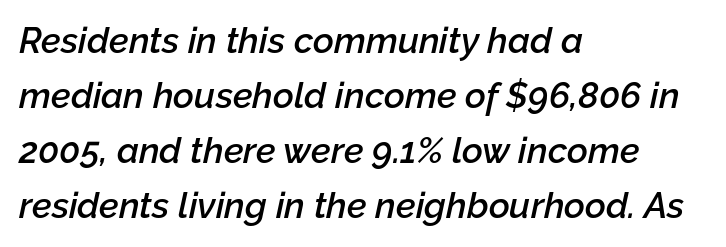
{"italic": "yes", "lean": "right", "slant_degrees": 12, "bold": "semi", "weight": "semibold", "width": "normal", "stroke_contrast": "low", "x_height": "medium", "monospaced": "no", "underline": "no", "align": "left", "line_spacing": "normal", "line_spacing_ratio": 1.53, "letter_spacing": "normal", "letter_spacing_em": 0.0, "glyph_px": 36}
